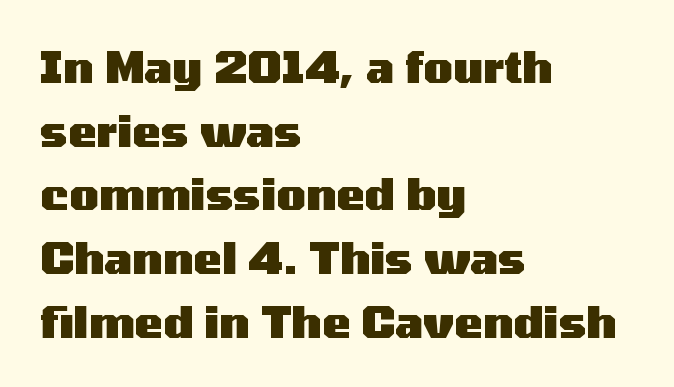
What's the leading like? Ordinary, nothing unusual. Check the space under the baseline: it is left empty. There is no visible air inserted between adjacent glyphs. The face used here is proportionally spaced, like ordinary book or web type. Rendered with straight, roman letterforms.
